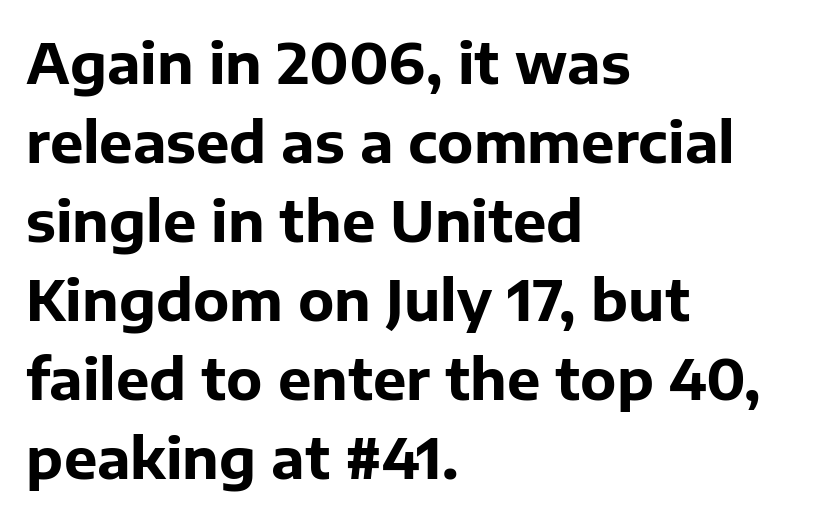
{"serif": "no", "italic": "no", "bold": "yes", "weight": "bold", "width": "normal", "stroke_contrast": "low", "x_height": "medium", "monospaced": "no", "underline": "no", "align": "left", "line_spacing": "normal", "line_spacing_ratio": 1.41, "letter_spacing": "normal", "letter_spacing_em": 0.0, "glyph_px": 56}
